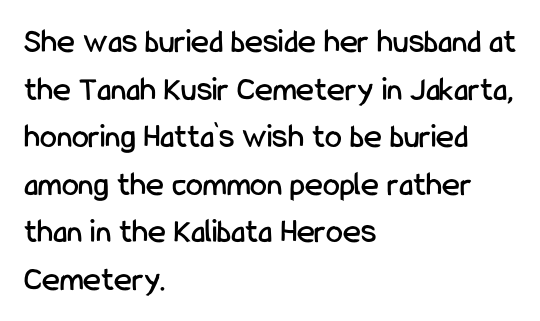
Q: Is the text italic (slanted)? A: No, it is upright.
Q: Is the typeface a serif or a sans-serif typeface? A: Sans-serif.
Q: Is the text underlined? A: No.
Q: How is the paragraph aligned? A: Left-aligned.
Q: Is the spacing between letters normal or unusually wide? A: Normal.
Q: Is the spacing between lines tight, normal or loose? A: Normal.
Q: Width (condensed, normal, or wide)? A: Condensed.
Q: Stroke contrast? A: Low.
Q: x-height? A: Medium.
Q: Monospaced? A: No.
